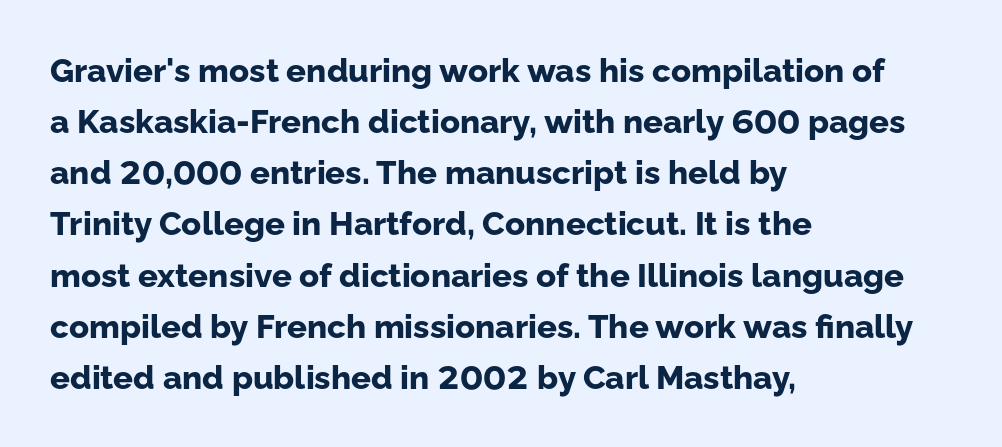
The image shows 33 px bold sans-serif type, upright; set left-aligned, normal line spacing (1.55x), normal letter spacing, not underlined; low stroke contrast and a medium x-height.
